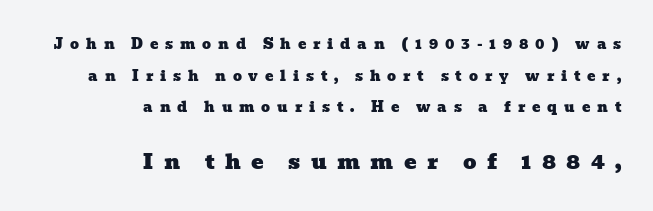
The image shows 21 px text type; set right-aligned, loose line spacing (2.26x), unusually wide letter spacing (+0.49 em), not underlined; the second (bottom) block is 1.5x larger.
